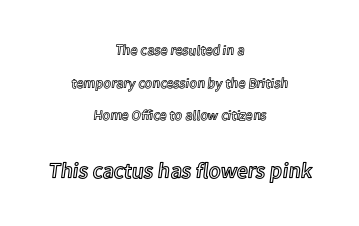
{"underline": "no", "align": "center", "line_spacing": "loose", "line_spacing_ratio": 2.33, "letter_spacing": "normal", "letter_spacing_em": 0.0, "larger_block": "second", "size_ratio": 1.57, "glyph_px": 22}
